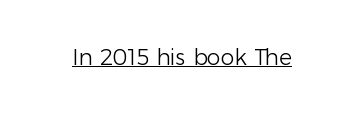
Does a line run under the words? Yes, clearly. Each word holds together tightly as a unit, with standard inter-letter gaps. When letters stand straight like this, we call the style roman or upright. Compared with a typical body face, this is equally light or lighter still.
